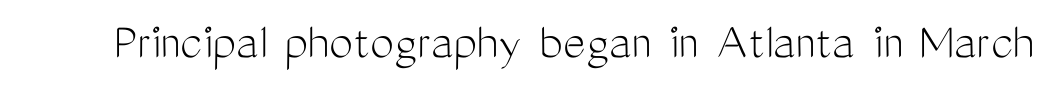
Glance below the letters and you will spot only blank space. When letters stand straight like this, we call the style roman or upright. The letters sit at their default tracking, neither squeezed nor spread. Varying glyph widths throughout — classic text-font behaviour. No heavy texture on the line: the type isn't bold. In terms of letterform style, serifs are entirely absent.
